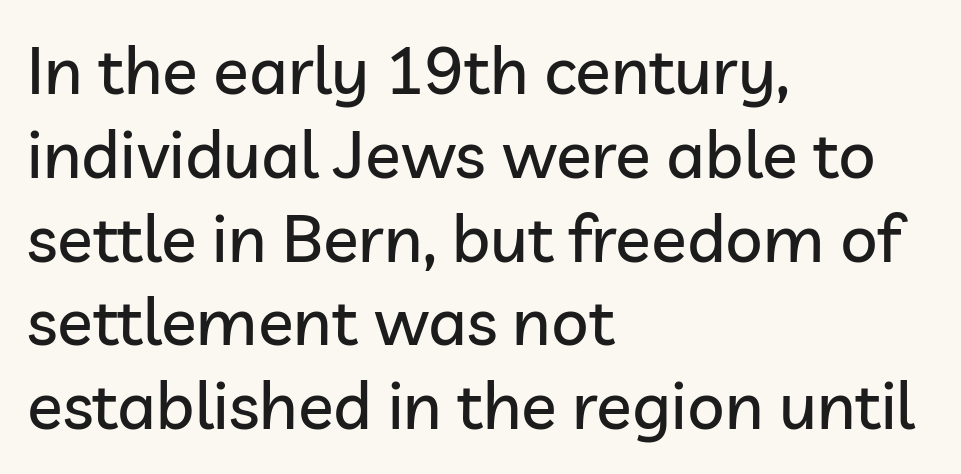
The image shows 66 px sans-serif type, upright; set left-aligned, normal line spacing (1.27x), normal letter spacing, not underlined; low stroke contrast and a medium x-height.
